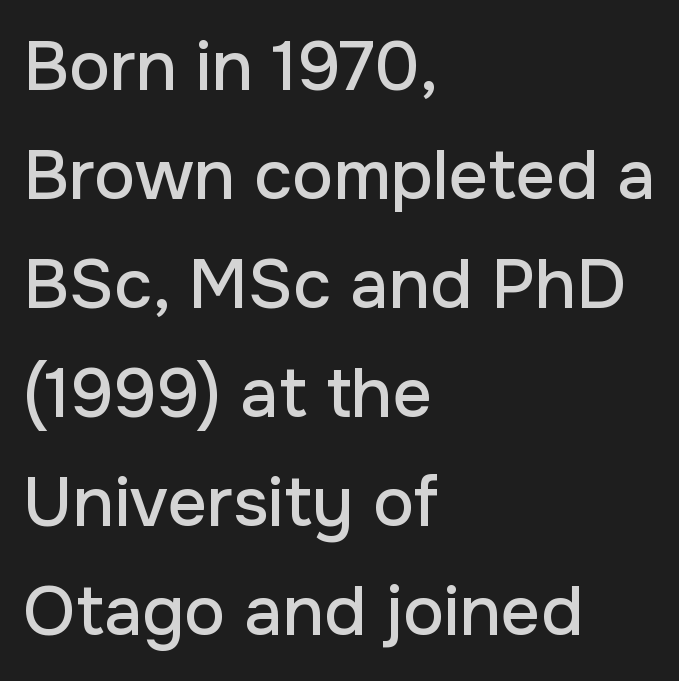
The image shows 69 px sans-serif type, upright; set left-aligned, normal line spacing (1.58x), normal letter spacing, not underlined; low stroke contrast and a medium x-height.
